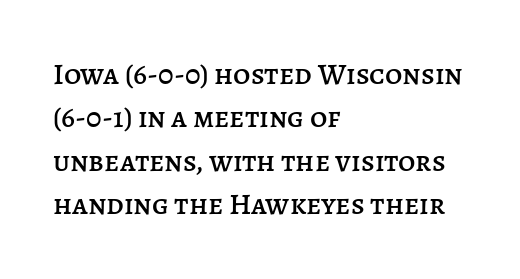
The image shows 30 px text type, upright; set left-aligned, normal line spacing (1.45x), normal letter spacing, not underlined; low stroke contrast and a large x-height.
